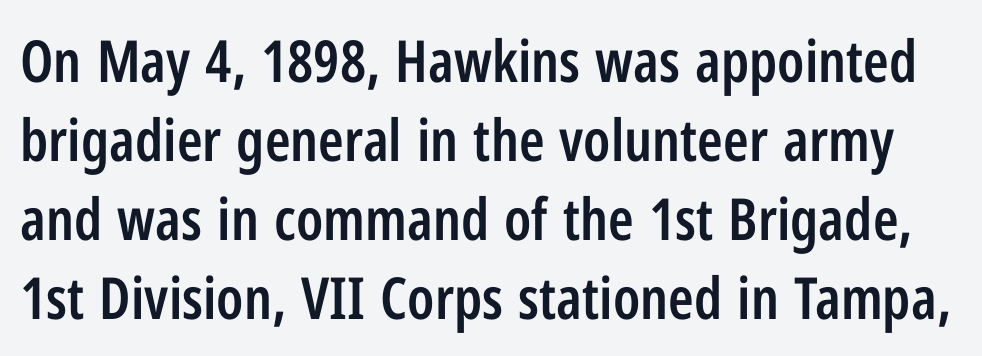
A typesetter would call this proportional, since set widths differ per character. No feet cap the strokes, marking this as sans-serif type. Rule under the text: the space is simply empty. What's the leading like? Ordinary, nothing unusual. Does extra space separate the letters? No, they use regular spacing.
